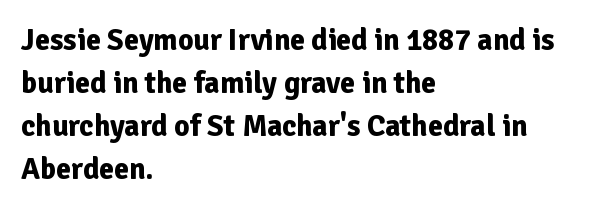
The image shows 30 px bold sans-serif type, upright; set left-aligned, normal line spacing (1.43x), normal letter spacing, not underlined; low stroke contrast and a medium x-height.
